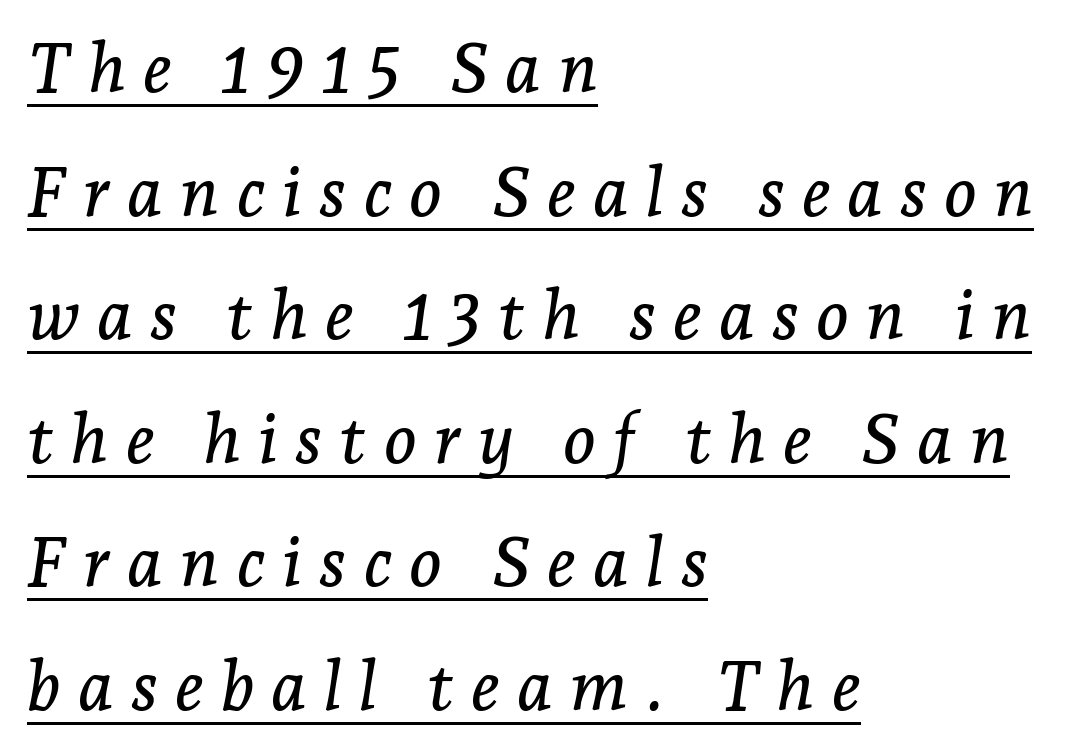
The typeface chosen for these lines features serifs. The typesetter chose a ragged-right arrangement here. The line texture is sparse and dotted thanks to wide tracking. The axis of the letterforms is tilted away from vertical. A baseline rule has been typeset under these characters. Spacing verdict: proportional, widths tailored to each character.
